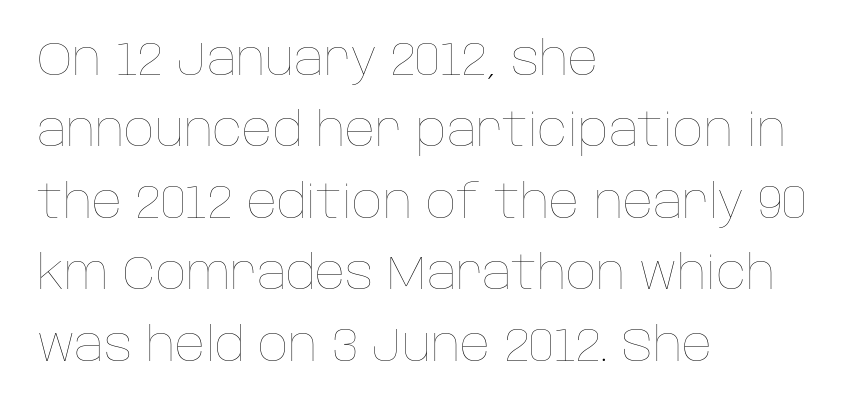
{"italic": "no", "bold": "no", "weight": "thin", "width": "normal", "stroke_contrast": "low", "x_height": "large", "monospaced": "no", "underline": "no", "align": "left", "line_spacing": "normal", "line_spacing_ratio": 1.52, "letter_spacing": "normal", "letter_spacing_em": 0.0, "glyph_px": 47}
